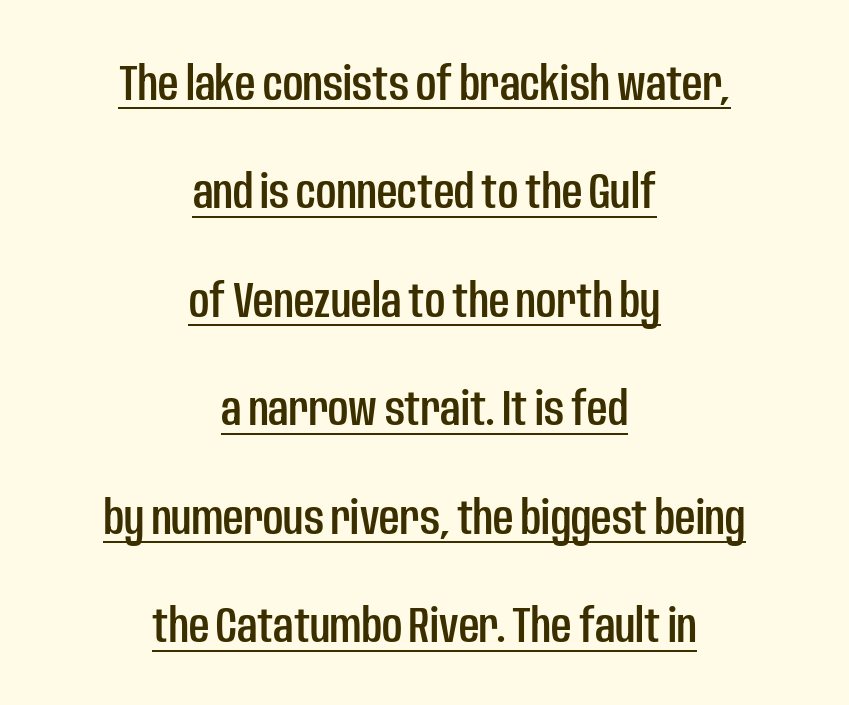
The image shows 50 px condensed sans-serif type, upright; set centered, loose line spacing (2.17x), normal letter spacing, underlined; low stroke contrast and a large x-height.
